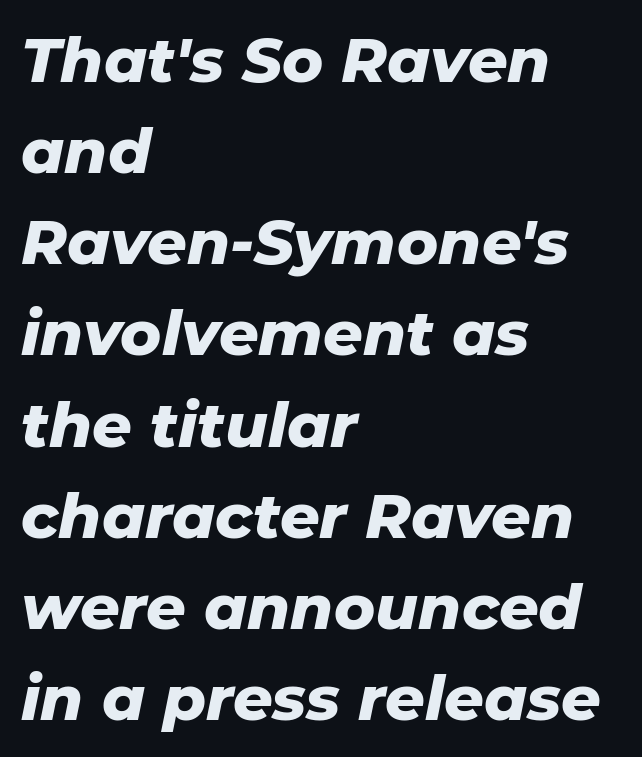
The image shows 62 px heavy type, italic (leaning right); set left-aligned, normal line spacing (1.47x), normal letter spacing, not underlined; low stroke contrast and a medium x-height.
